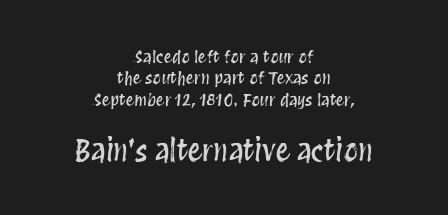
Any mark beneath the type? The region is blank. You could call the tracking neutral — neither tight nor loose. Reading down the column, the eye jumps a familiar distance to each next line. Think of a printed novel: that variable character pitch is what you see here.
